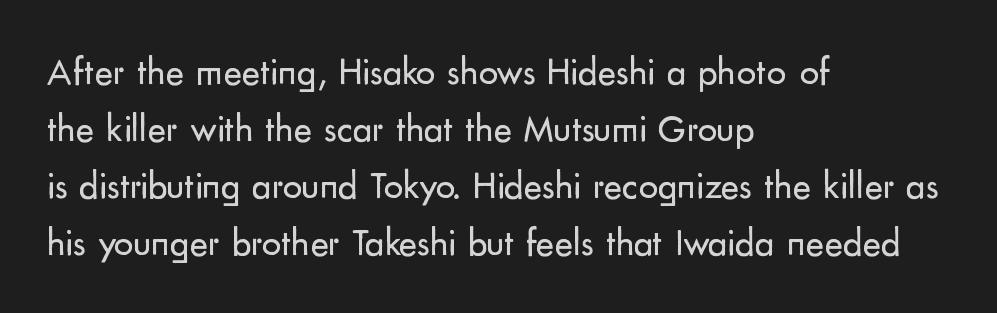
Q: Is the text bold? A: No.
Q: Is the text italic (slanted)? A: No, it is upright.
Q: Is the typeface a serif or a sans-serif typeface? A: Sans-serif.
Q: Is the text underlined? A: No.
Q: How is the paragraph aligned? A: Left-aligned.
Q: Is the spacing between letters normal or unusually wide? A: Normal.
Q: Is the spacing between lines tight, normal or loose? A: Normal.
Q: Width (condensed, normal, or wide)? A: Normal.
Q: Stroke contrast? A: Low.
Q: x-height? A: Small.
Q: Monospaced? A: No.
